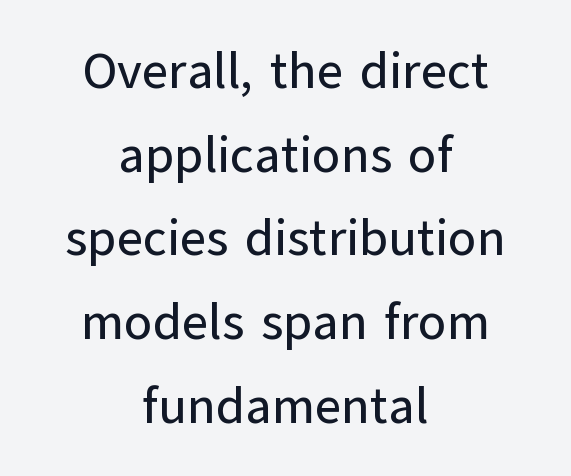
The image shows 51 px sans-serif type, upright; set centered, normal line spacing (1.64x), normal letter spacing, not underlined; low stroke contrast and a medium x-height.
